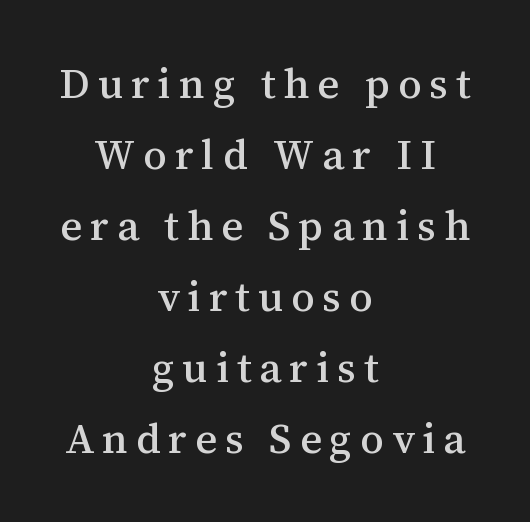
Q: Is the text italic (slanted)? A: No, it is upright.
Q: Is the typeface a serif or a sans-serif typeface? A: Serif.
Q: Is the text underlined? A: No.
Q: How is the paragraph aligned? A: Centered.
Q: Is the spacing between lines tight, normal or loose? A: Normal.
Q: Width (condensed, normal, or wide)? A: Normal.
Q: Stroke contrast? A: Medium.
Q: x-height? A: Medium.
Q: Monospaced? A: No.
